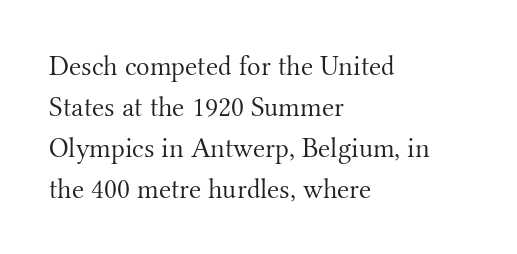
Q: Is the text bold? A: No.
Q: Is the text italic (slanted)? A: No, it is upright.
Q: Is the typeface a serif or a sans-serif typeface? A: Serif.
Q: Is the text underlined? A: No.
Q: How is the paragraph aligned? A: Left-aligned.
Q: Is the spacing between letters normal or unusually wide? A: Normal.
Q: Is the spacing between lines tight, normal or loose? A: Normal.
Q: Width (condensed, normal, or wide)? A: Normal.
Q: Stroke contrast? A: Medium.
Q: x-height? A: Small.
Q: Monospaced? A: No.
